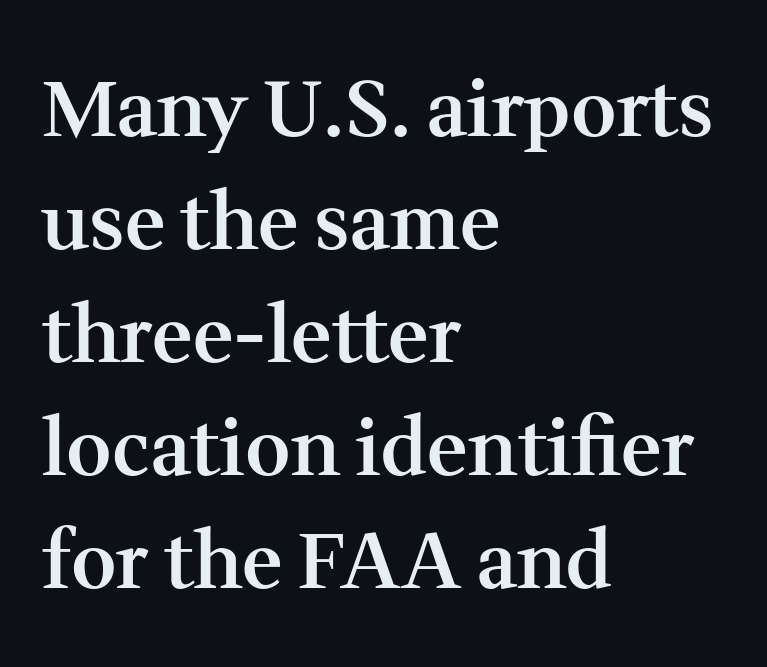
{"serif": "yes", "italic": "no", "bold": "semi", "weight": "semibold", "width": "normal", "stroke_contrast": "medium", "x_height": "medium", "monospaced": "no", "underline": "no", "align": "left", "line_spacing": "normal", "line_spacing_ratio": 1.45, "letter_spacing": "normal", "letter_spacing_em": 0.0, "glyph_px": 78}
